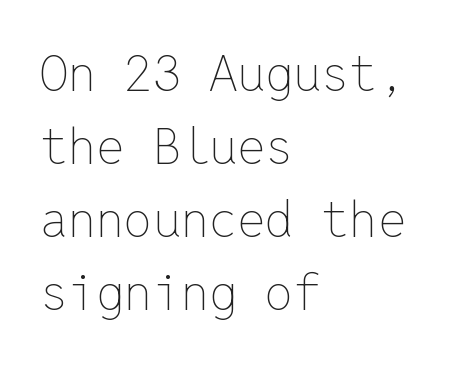
{"italic": "no", "bold": "no", "weight": "thin", "width": "normal", "stroke_contrast": "low", "x_height": "medium", "monospaced": "yes", "underline": "no", "align": "left", "line_spacing": "normal", "line_spacing_ratio": 1.46, "letter_spacing": "normal", "letter_spacing_em": 0.0, "glyph_px": 50}
